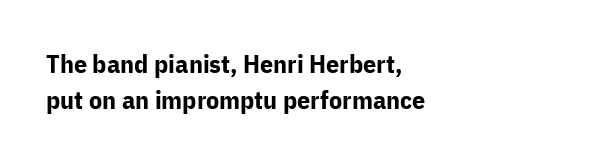
The image shows 26 px bold type, upright; set left-aligned, normal line spacing (1.37x), normal letter spacing, not underlined.
